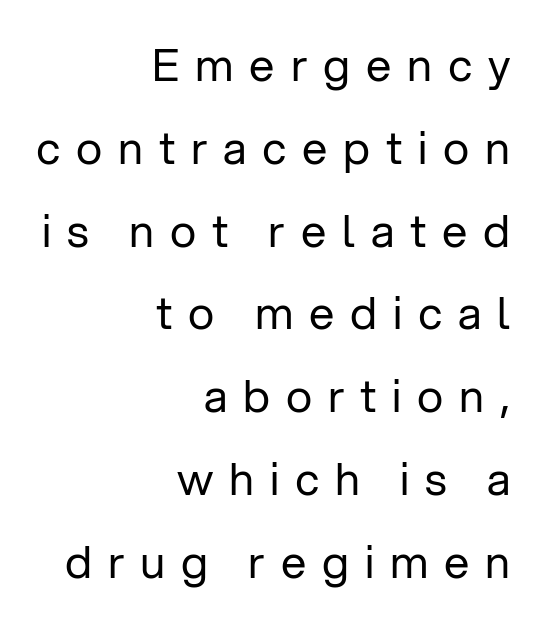
{"serif": "no", "italic": "no", "bold": "no", "weight": "regular", "width": "normal", "stroke_contrast": "low", "x_height": "medium", "monospaced": "no", "underline": "no", "align": "right", "line_spacing_ratio": 1.84, "letter_spacing": "wide", "letter_spacing_em": 0.35, "glyph_px": 45}
